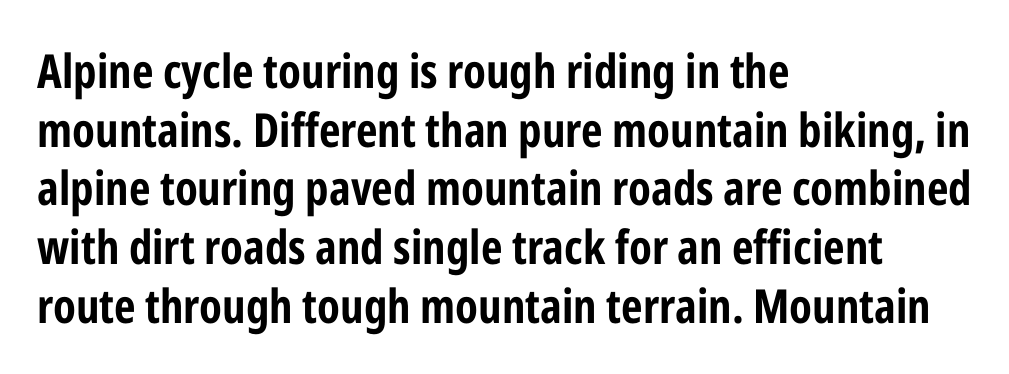
Q: Is the text bold? A: Yes.
Q: Is the text italic (slanted)? A: No, it is upright.
Q: Is the typeface a serif or a sans-serif typeface? A: Sans-serif.
Q: Is the text underlined? A: No.
Q: How is the paragraph aligned? A: Left-aligned.
Q: Is the spacing between letters normal or unusually wide? A: Normal.
Q: Is the spacing between lines tight, normal or loose? A: Normal.
Q: Width (condensed, normal, or wide)? A: Condensed.
Q: Stroke contrast? A: Low.
Q: x-height? A: Medium.
Q: Monospaced? A: No.
